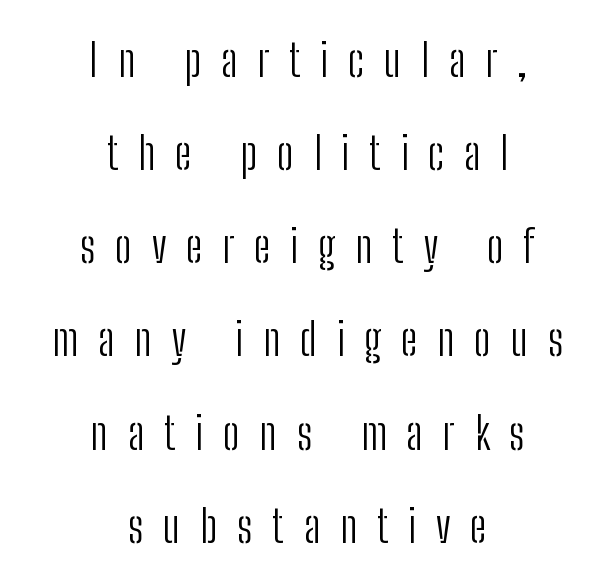
Q: Is the text bold? A: No.
Q: Is the text italic (slanted)? A: No, it is upright.
Q: Is the typeface a serif or a sans-serif typeface? A: Sans-serif.
Q: Is the text underlined? A: No.
Q: How is the paragraph aligned? A: Centered.
Q: Is the spacing between letters normal or unusually wide? A: Unusually wide.
Q: Is the spacing between lines tight, normal or loose? A: Loose.
Q: Width (condensed, normal, or wide)? A: Condensed.
Q: Stroke contrast? A: Low.
Q: x-height? A: Medium.
Q: Monospaced? A: No.
